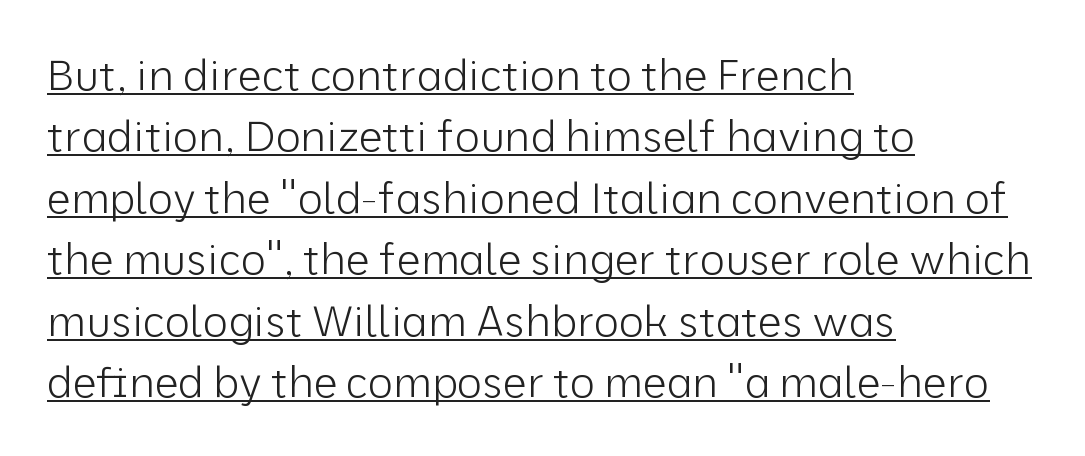
{"serif": "no", "italic": "no", "bold": "no", "weight": "light", "width": "normal", "stroke_contrast": "low", "x_height": "medium", "monospaced": "no", "underline": "yes", "align": "left", "line_spacing": "normal", "line_spacing_ratio": 1.43, "letter_spacing": "normal", "letter_spacing_em": 0.0, "glyph_px": 43}
